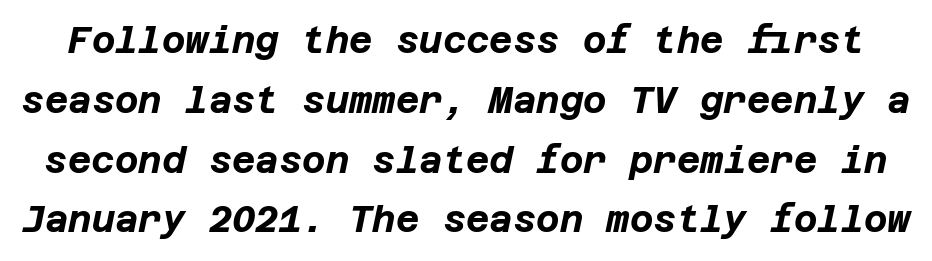
Characters are canted at an angle relative to the baseline's perpendicular. Notice how thick the strokes are: this is what a full bold looks like. The foot of each line stays bare and open. How are the letters spaced? Ordinarily, with no added tracking. Baseline-to-baseline distance is the conventional proportion of letter height.
